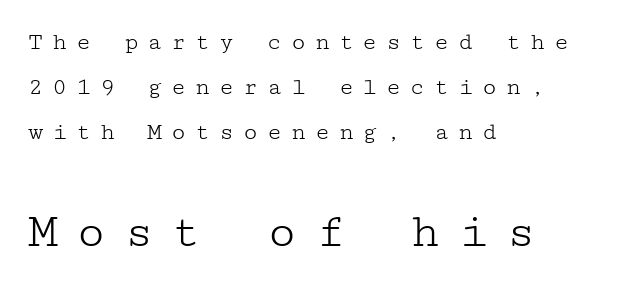
The image shows 50 px light, wide serif type, upright; set left-aligned, line spacing 1.81x, unusually wide letter spacing (+0.35 em), not underlined; the second (bottom) block is 2.0x larger; low stroke contrast and a medium x-height.
